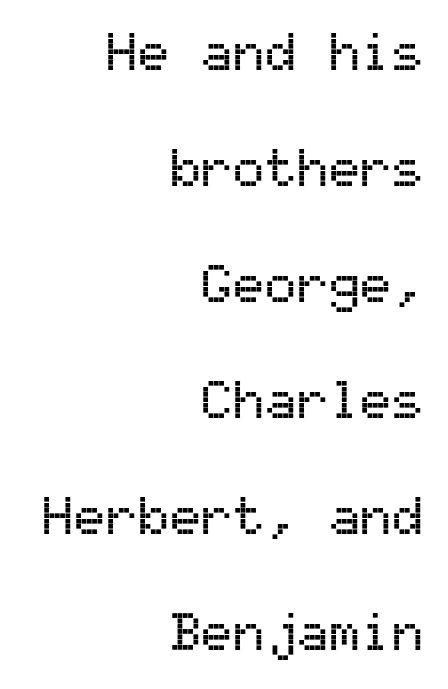
Quick note: interline space is abundant. Layout note: lines flush right. The baseline area is clear. In terms of letterform style, serifs are entirely absent.
